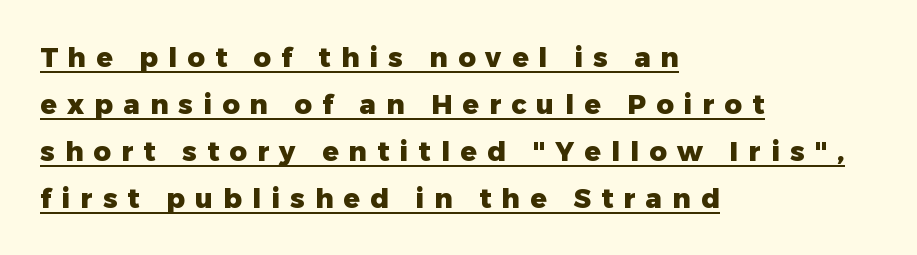
Q: Is the text bold? A: Yes.
Q: Is the text italic (slanted)? A: No, it is upright.
Q: Is the text underlined? A: Yes.
Q: How is the paragraph aligned? A: Left-aligned.
Q: Is the spacing between letters normal or unusually wide? A: Unusually wide.
